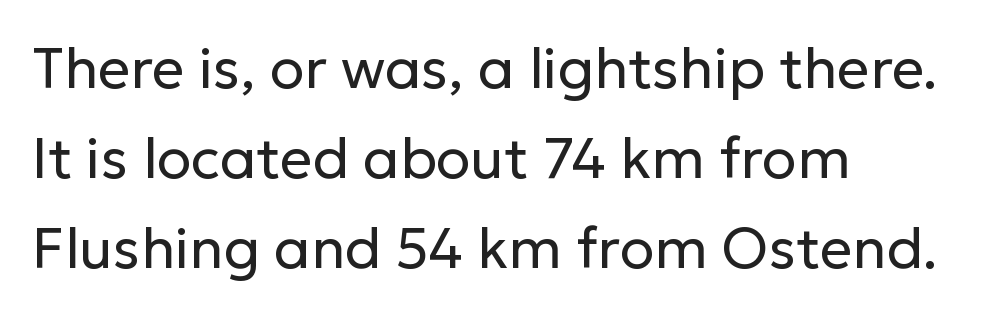
Q: Is the text bold? A: No.
Q: Is the text italic (slanted)? A: No, it is upright.
Q: Is the typeface a serif or a sans-serif typeface? A: Sans-serif.
Q: Is the text underlined? A: No.
Q: How is the paragraph aligned? A: Left-aligned.
Q: Is the spacing between letters normal or unusually wide? A: Normal.
Q: Is the spacing between lines tight, normal or loose? A: Normal.
Q: Width (condensed, normal, or wide)? A: Normal.
Q: Stroke contrast? A: Low.
Q: x-height? A: Medium.
Q: Monospaced? A: No.
